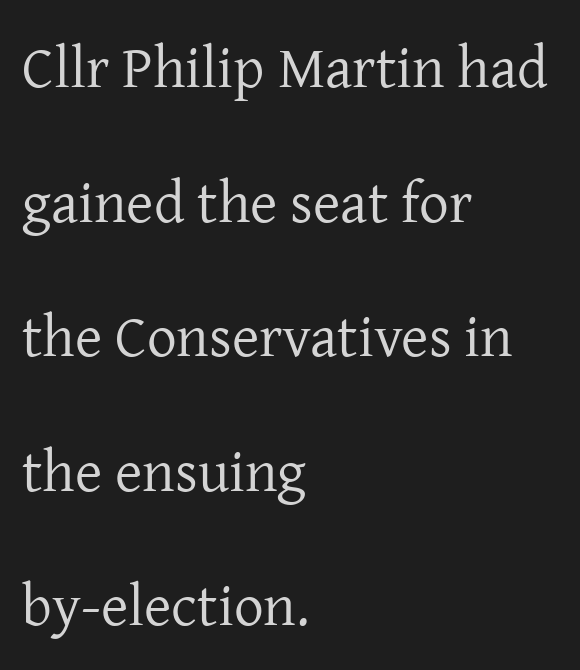
The image shows 59 px regular-weight serif type, upright; set left-aligned, loose line spacing (2.28x), normal letter spacing, not underlined; low stroke contrast and a medium x-height.
